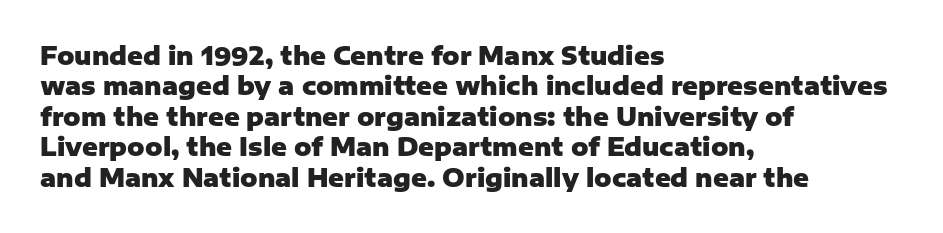
The glyphs are unaccompanied by any horizontal stroke below them. The leading is moderate, giving the passage an even texture. Left-aligned paragraph, ragged on the right. A full-strength bold gives these letters their thick strokes. This sample uses an upright cut, with every glyph sitting square on the baseline.
